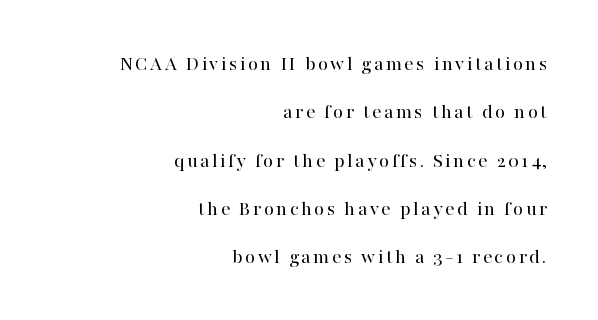
Right-aligned paragraph, ragged on the left. Nobody drew a line under any word here. This sample trades compactness for vertical openness between lines. Think standard paragraph weight, or any step lighter than that. Designer's note — italics off, roman on.
